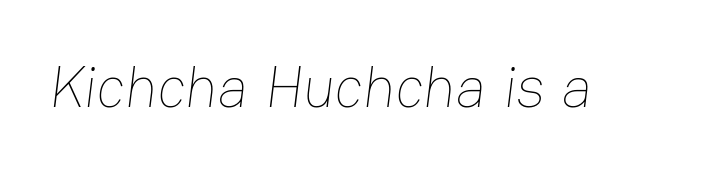
{"bold": "no", "weight": "thin", "width": "normal", "stroke_contrast": "low", "x_height": "medium", "monospaced": "no", "underline": "no", "letter_spacing": "normal", "letter_spacing_em": 0.0, "glyph_px": 58}
